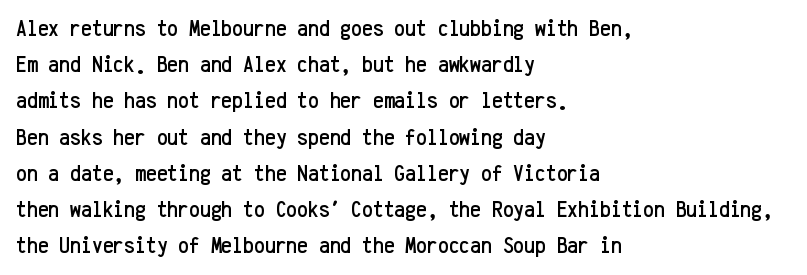
The image shows 24 px text type, upright; set left-aligned, normal line spacing (1.51x), normal letter spacing, not underlined.
